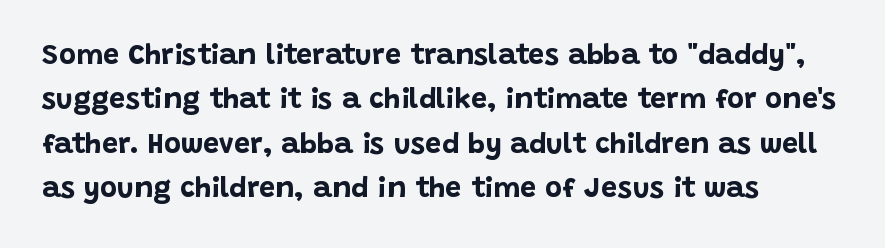
{"serif": "no", "italic": "no", "bold": "yes", "weight": "bold", "width": "normal", "stroke_contrast": "low", "x_height": "large", "monospaced": "no", "underline": "no", "align": "left", "line_spacing": "normal", "line_spacing_ratio": 1.53, "letter_spacing": "normal", "letter_spacing_em": 0.0, "glyph_px": 29}
